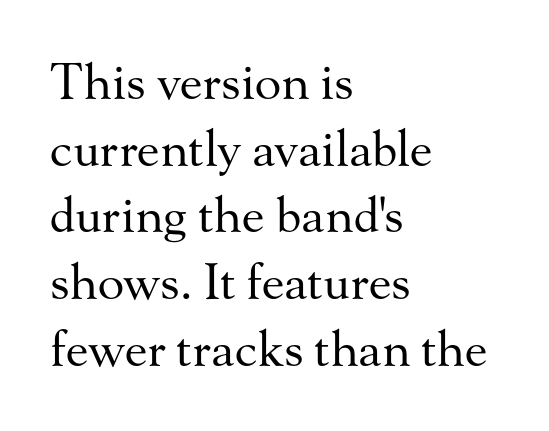
The image shows 49 px regular-weight serif type, upright; set left-aligned, normal line spacing (1.36x), normal letter spacing, not underlined; medium stroke contrast and a small x-height.
